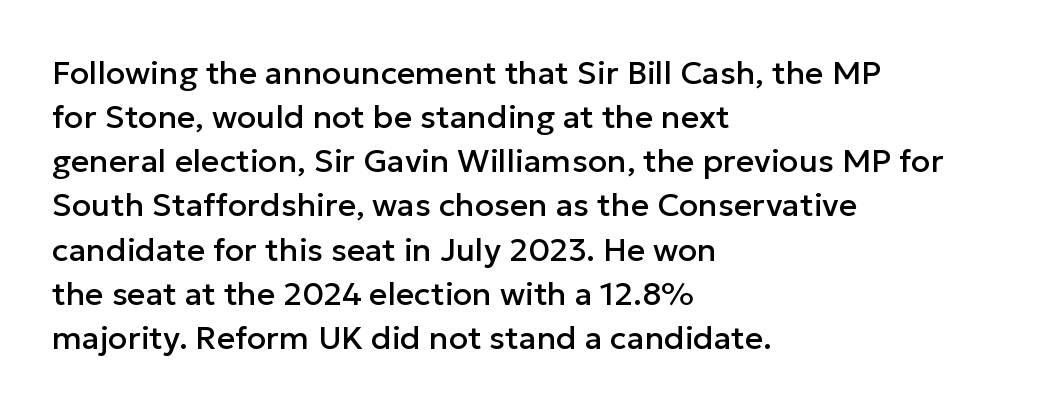
Q: Is the text italic (slanted)? A: No, it is upright.
Q: Is the typeface a serif or a sans-serif typeface? A: Sans-serif.
Q: Is the text underlined? A: No.
Q: How is the paragraph aligned? A: Left-aligned.
Q: Is the spacing between letters normal or unusually wide? A: Normal.
Q: Is the spacing between lines tight, normal or loose? A: Normal.
Q: Width (condensed, normal, or wide)? A: Normal.
Q: Stroke contrast? A: Low.
Q: x-height? A: Medium.
Q: Monospaced? A: No.
